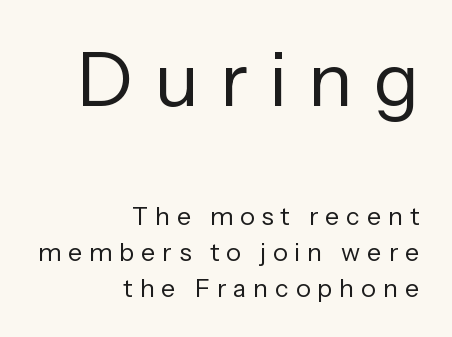
{"serif": "no", "italic": "no", "bold": "no", "weight": "regular", "width": "normal", "stroke_contrast": "low", "x_height": "medium", "monospaced": "no", "underline": "no", "align": "right", "line_spacing": "normal", "line_spacing_ratio": 1.43, "letter_spacing": "wide", "letter_spacing_em": 0.28, "larger_block": "first", "size_ratio": 3.0, "glyph_px": 75}
